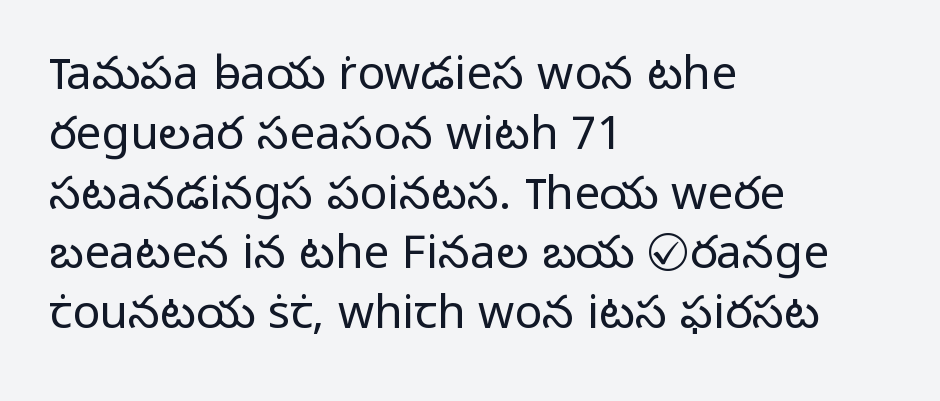
This rendering features lettering with no underline. The block of text has a typical density, with ordinary space between rows. You could call the tracking neutral — neither tight nor loose. The typesetter chose a ragged-right arrangement here. This reads as an unemphasized weight, regular at the heaviest.
